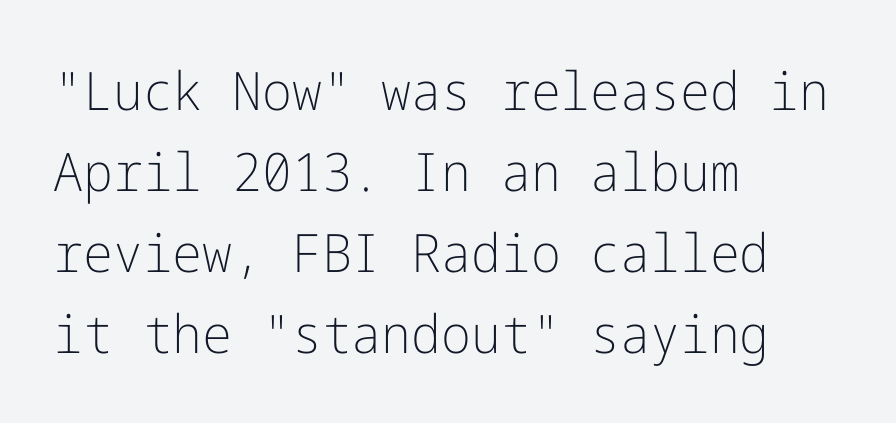
Check under the words: just untouched page. Observe the absence of serifs on each vertical stroke in this sample. Stems and bowls with no extra thickness — not bold. Ordinary non-slanted type is in use. Normally led — the rows are evenly, conventionally spaced. Standard letterfit; no display-style spreading of the glyphs.
